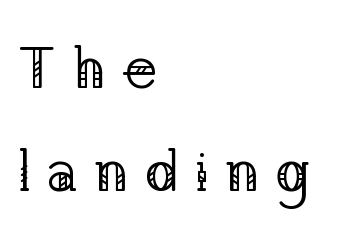
The image shows 58 px regular-weight serif type, upright; set left-aligned, line spacing 1.77x, unusually wide letter spacing (+0.27 em), not underlined; low stroke contrast and a medium x-height.
